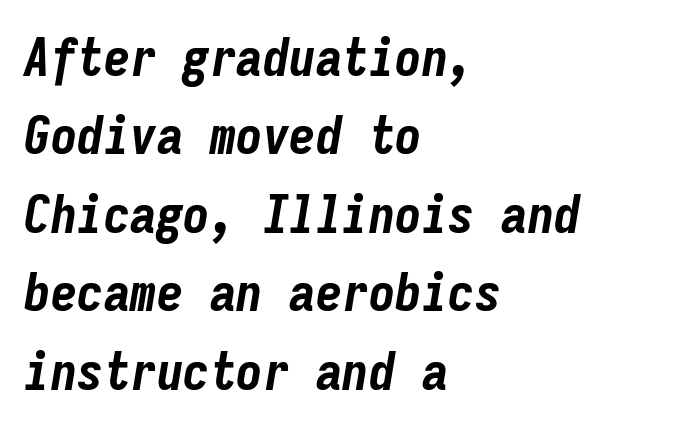
Every row of glyphs begins at an identical x-position on the left. Weight: bold. Every character here occupies the same horizontal width, giving the sample a typewriter-like rhythm. How would I describe the line gaps? Plain and ordinary. Inter-character spacing is left at the font's built-in metrics. Underlining? Definitely not there.
